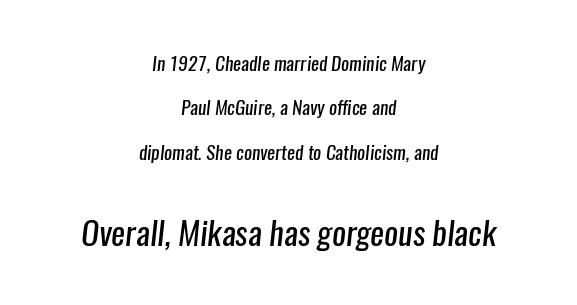
You get the small type first, then a jump to larger type. Nothing unusual about the tracking: characters are spaced as the font intends. Underlining? Definitely not there. Each letter keeps its own natural width here, so spacing adapts to shape. Neither beginnings nor endings align; midpoints do. Check where the strokes stop: nothing finishes them off — pure sans.
